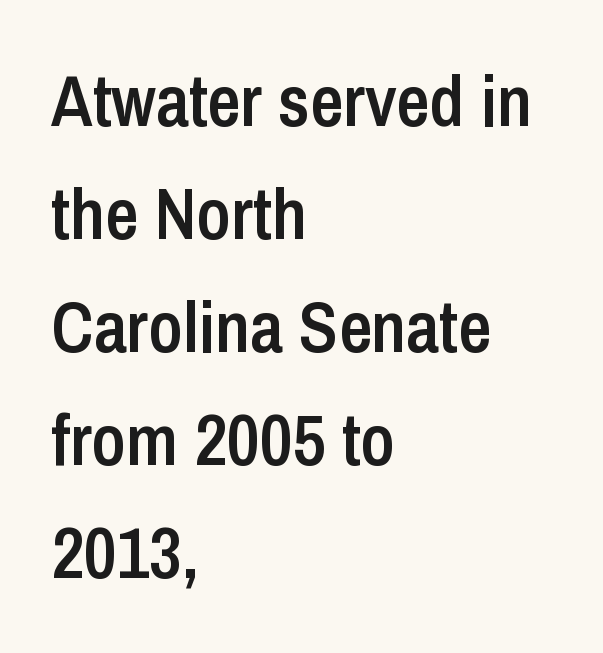
{"serif": "no", "italic": "no", "bold": "semi", "weight": "semibold", "width": "condensed", "stroke_contrast": "low", "x_height": "medium", "monospaced": "no", "underline": "no", "align": "left", "line_spacing": "normal", "line_spacing_ratio": 1.57, "letter_spacing": "normal", "letter_spacing_em": 0.0, "glyph_px": 72}
